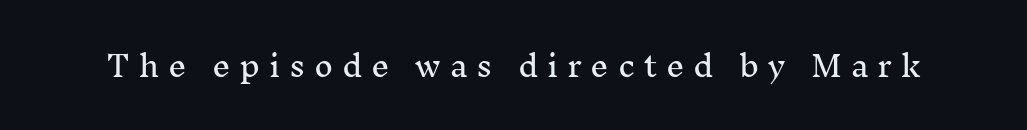
The foot of each line stays bare and open. Letterform terminals end in serifs throughout the passage. Students, note that the glyphs here are deliberately spaced far apart. Nope, not italic — everything's standing straight. Spacing verdict: proportional, widths tailored to each character.
